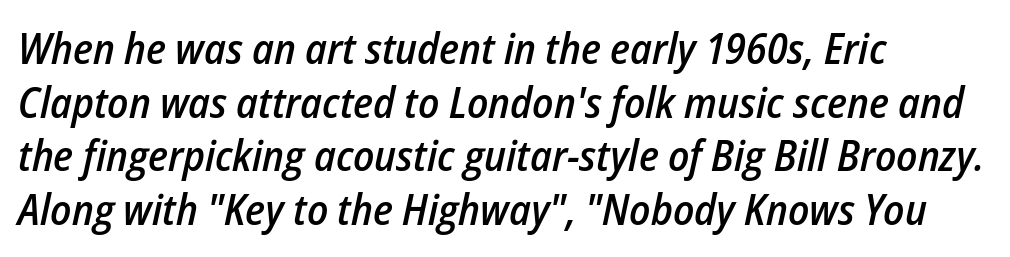
{"italic": "yes", "lean": "right", "slant_degrees": 12, "bold": "semi", "weight": "semibold", "width": "condensed", "stroke_contrast": "low", "x_height": "medium", "monospaced": "no", "underline": "no", "align": "left", "line_spacing": "normal", "line_spacing_ratio": 1.25, "letter_spacing": "normal", "letter_spacing_em": 0.0, "glyph_px": 43}
